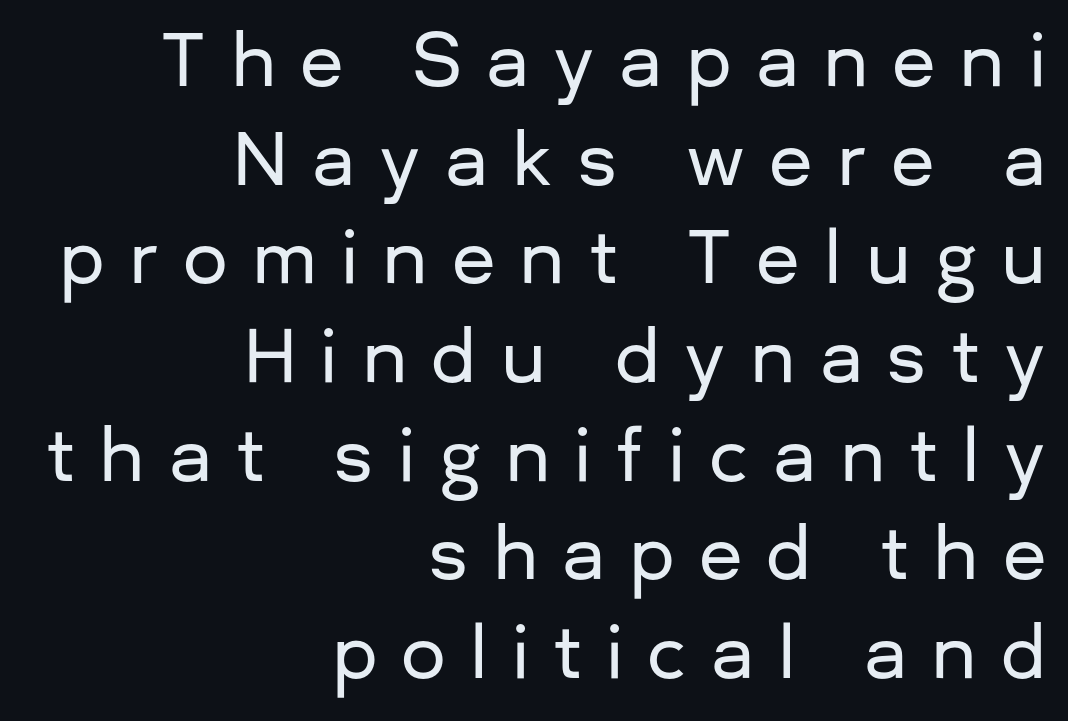
The image shows 71 px sans-serif type, upright; set right-aligned, normal line spacing (1.39x), unusually wide letter spacing (+0.34 em), not underlined; low stroke contrast and a medium x-height.
